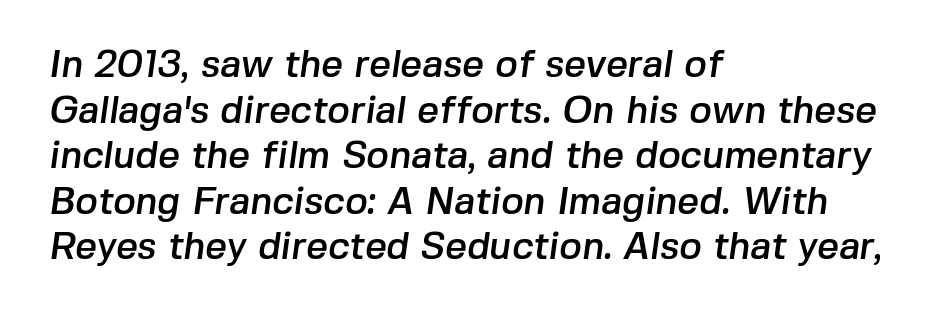
{"serif": "no", "width": "normal", "stroke_contrast": "low", "x_height": "medium", "monospaced": "no", "underline": "no", "align": "left", "line_spacing_ratio": 1.2, "letter_spacing": "normal", "letter_spacing_em": 0.0, "glyph_px": 38}
